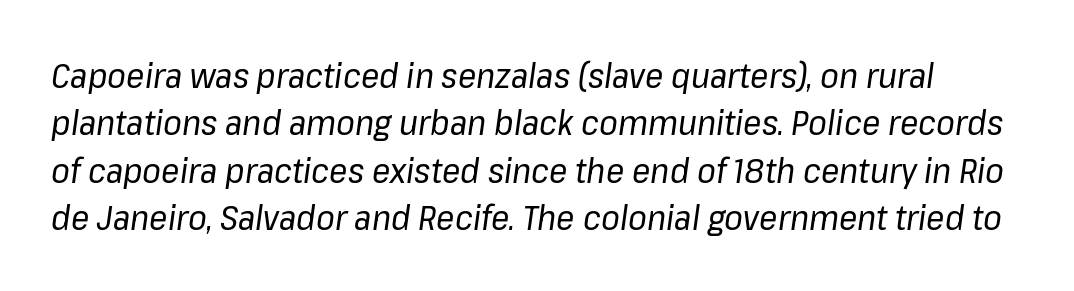
{"italic": "yes", "lean": "right", "slant_degrees": 8, "bold": "no", "weight": "regular", "width": "normal", "stroke_contrast": "low", "x_height": "medium", "monospaced": "no", "underline": "no", "line_spacing": "normal", "line_spacing_ratio": 1.39, "letter_spacing": "normal", "letter_spacing_em": 0.0, "glyph_px": 34}
